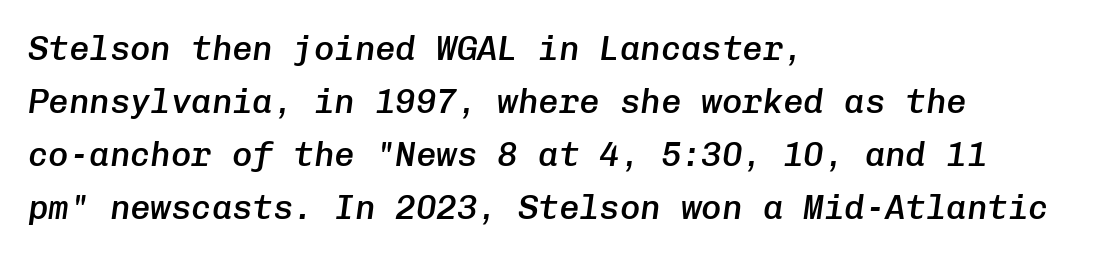
Q: Is the text bold? A: Semi-bold.
Q: Is the text italic (slanted)? A: Yes, it leans right by about 8 degrees.
Q: Is the text underlined? A: No.
Q: How is the paragraph aligned? A: Left-aligned.
Q: Is the spacing between letters normal or unusually wide? A: Normal.
Q: Is the spacing between lines tight, normal or loose? A: Normal.
Q: Width (condensed, normal, or wide)? A: Normal.
Q: Stroke contrast? A: Low.
Q: x-height? A: Medium.
Q: Monospaced? A: Yes.
